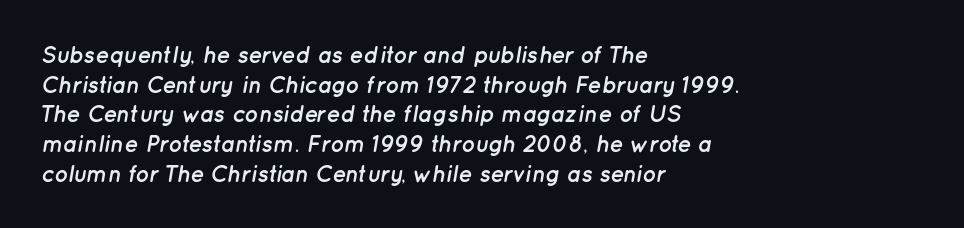
The image shows 23 px bold type, italic (leaning right); set left-aligned, normal line spacing (1.29x), normal letter spacing, not underlined.
